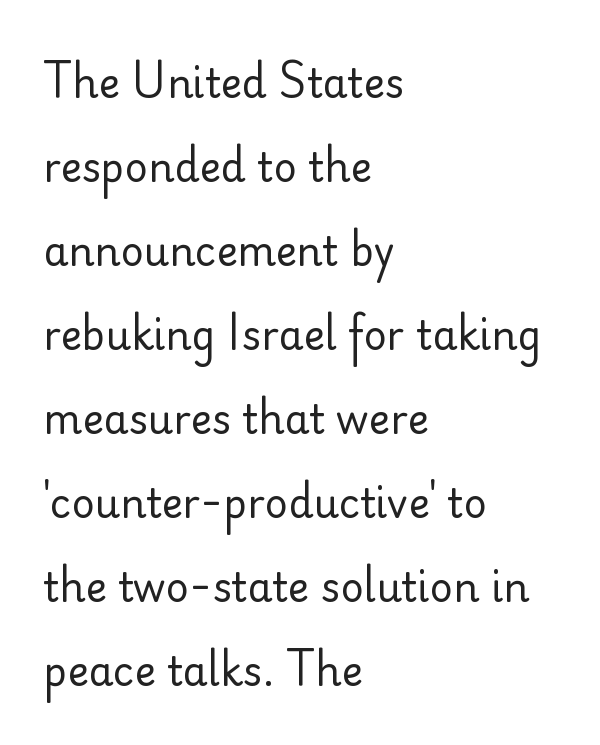
The image shows 40 px regular-weight sans-serif type, upright; set left-aligned, loose line spacing (2.1x), normal letter spacing, not underlined; low stroke contrast and a small x-height.
